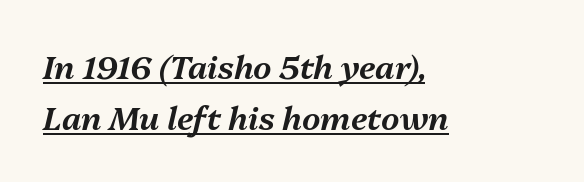
{"italic": "yes", "lean": "right", "slant_degrees": 13, "width": "normal", "stroke_contrast": "medium", "x_height": "medium", "monospaced": "no", "underline": "yes", "align": "left", "line_spacing": "normal", "line_spacing_ratio": 1.59, "letter_spacing": "normal", "letter_spacing_em": 0.0, "glyph_px": 32}
